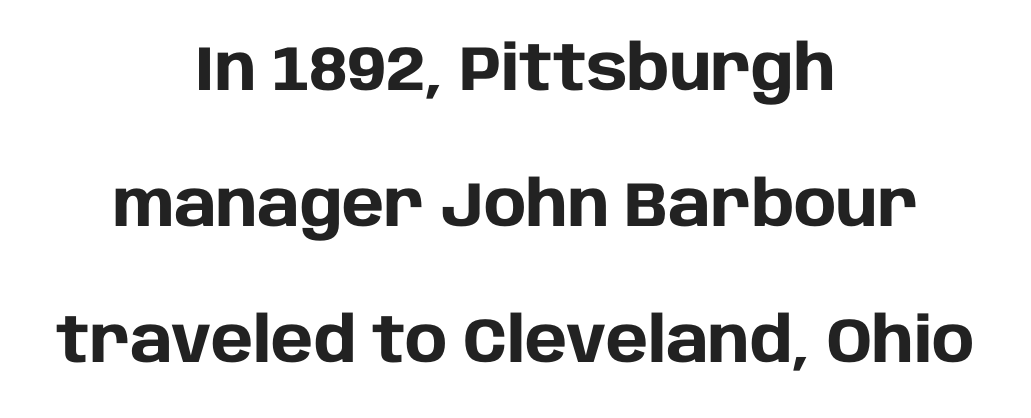
{"serif": "no", "italic": "no", "bold": "yes", "weight": "heavy", "width": "normal", "stroke_contrast": "low", "x_height": "large", "monospaced": "no", "underline": "no", "align": "center", "line_spacing": "loose", "line_spacing_ratio": 2.16, "letter_spacing": "normal", "letter_spacing_em": 0.0, "glyph_px": 63}
